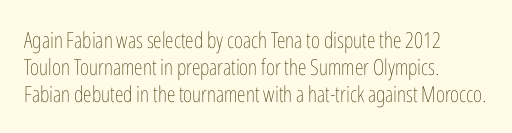
Honestly, the letter spacing is just normal — you wouldn't notice it. A student would call this left alignment; a typographer would say flush left, rag right. The font sits on the lighter half of the weight spectrum, regular included. Just letters on the line, the space beneath them empty.
